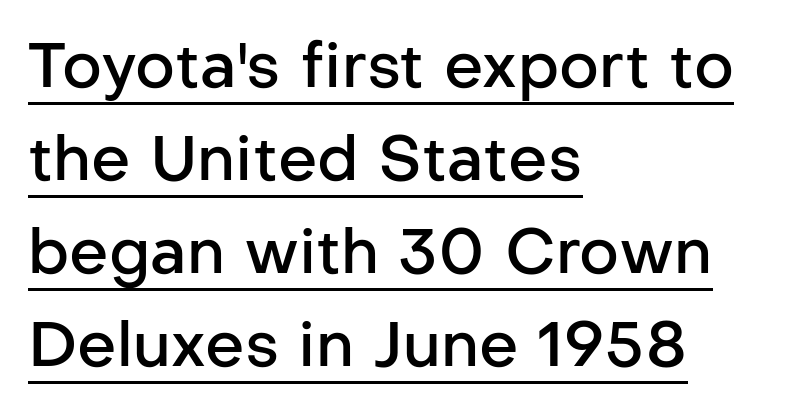
Q: Is the text bold? A: Semi-bold.
Q: Is the text italic (slanted)? A: No, it is upright.
Q: Is the typeface a serif or a sans-serif typeface? A: Sans-serif.
Q: Is the text underlined? A: Yes.
Q: How is the paragraph aligned? A: Left-aligned.
Q: Is the spacing between letters normal or unusually wide? A: Normal.
Q: Is the spacing between lines tight, normal or loose? A: Normal.
Q: Width (condensed, normal, or wide)? A: Normal.
Q: Stroke contrast? A: Low.
Q: x-height? A: Medium.
Q: Monospaced? A: No.
